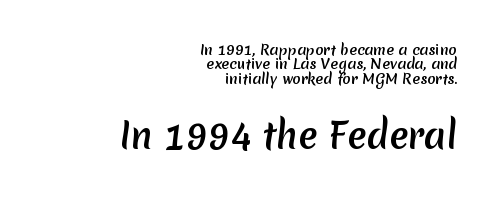
Q: Is the typeface a serif or a sans-serif typeface? A: Sans-serif.
Q: Is the text underlined? A: No.
Q: How is the paragraph aligned? A: Right-aligned.
Q: Is the spacing between letters normal or unusually wide? A: Normal.
Q: Is the spacing between lines tight, normal or loose? A: Tight.
Q: Which block of text is set in a larger size, the first (top) or the second (bottom)? A: The second (bottom) one.
Q: Width (condensed, normal, or wide)? A: Normal.
Q: Stroke contrast? A: Medium.
Q: x-height? A: Medium.
Q: Monospaced? A: No.
